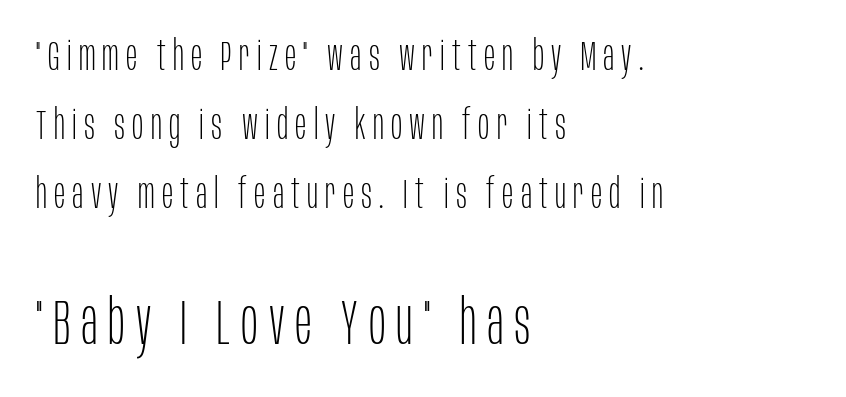
Q: Is the text bold? A: No.
Q: Is the text italic (slanted)? A: No, it is upright.
Q: Is the typeface a serif or a sans-serif typeface? A: Sans-serif.
Q: Is the text underlined? A: No.
Q: How is the paragraph aligned? A: Left-aligned.
Q: Is the spacing between lines tight, normal or loose? A: Normal.
Q: Which block of text is set in a larger size, the first (top) or the second (bottom)? A: The second (bottom) one.
Q: Width (condensed, normal, or wide)? A: Condensed.
Q: Stroke contrast? A: Low.
Q: x-height? A: Large.
Q: Monospaced? A: No.
